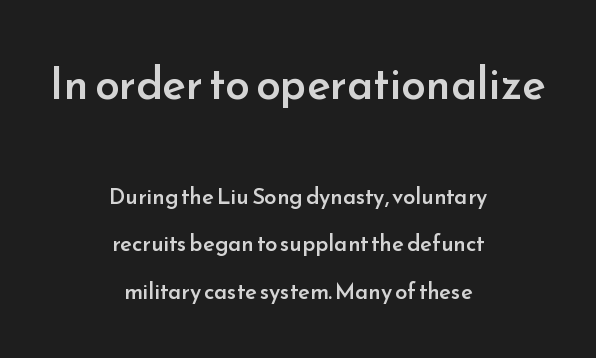
Q: Is the text bold? A: Semi-bold.
Q: Is the text italic (slanted)? A: No, it is upright.
Q: Is the typeface a serif or a sans-serif typeface? A: Sans-serif.
Q: Is the text underlined? A: No.
Q: How is the paragraph aligned? A: Centered.
Q: Is the spacing between letters normal or unusually wide? A: Normal.
Q: Is the spacing between lines tight, normal or loose? A: Loose.
Q: Which block of text is set in a larger size, the first (top) or the second (bottom)? A: The first (top) one.
Q: Width (condensed, normal, or wide)? A: Normal.
Q: Stroke contrast? A: Low.
Q: x-height? A: Small.
Q: Monospaced? A: No.
